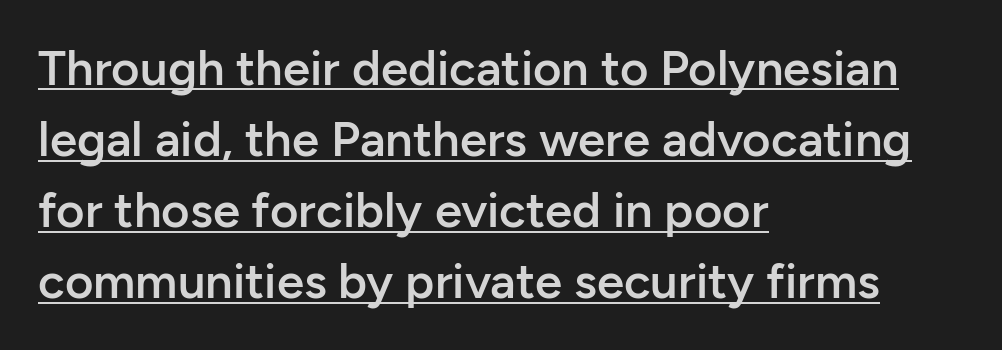
These characters rest on top of a visible drawn line. The glyphs have the mass of a demibold cut, below bold. This rendering leaves character spacing at its baseline value. These lines sit exactly where default settings would place them.
